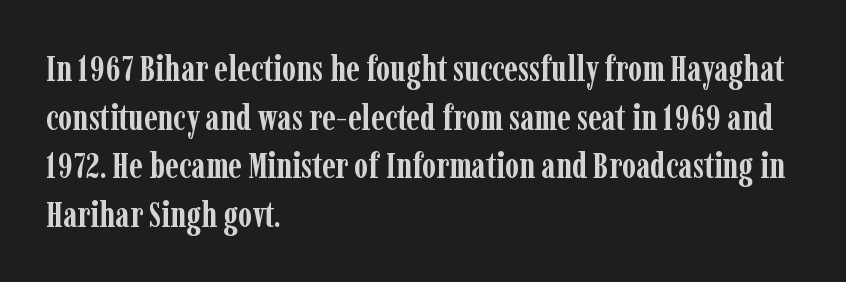
Q: Is the text bold? A: Yes.
Q: Is the text italic (slanted)? A: No, it is upright.
Q: Is the typeface a serif or a sans-serif typeface? A: Serif.
Q: Is the text underlined? A: No.
Q: How is the paragraph aligned? A: Left-aligned.
Q: Is the spacing between letters normal or unusually wide? A: Normal.
Q: Is the spacing between lines tight, normal or loose? A: Normal.
Q: Width (condensed, normal, or wide)? A: Condensed.
Q: Stroke contrast? A: Low.
Q: x-height? A: Medium.
Q: Monospaced? A: No.
